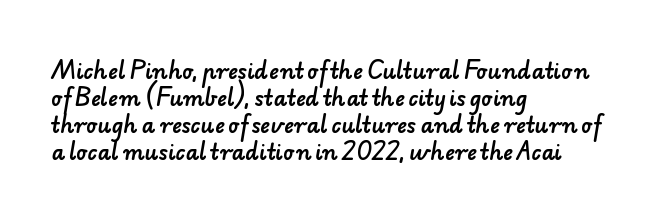
Q: Is the text underlined? A: No.
Q: How is the paragraph aligned? A: Left-aligned.
Q: Is the spacing between letters normal or unusually wide? A: Normal.
Q: Is the spacing between lines tight, normal or loose? A: Normal.
